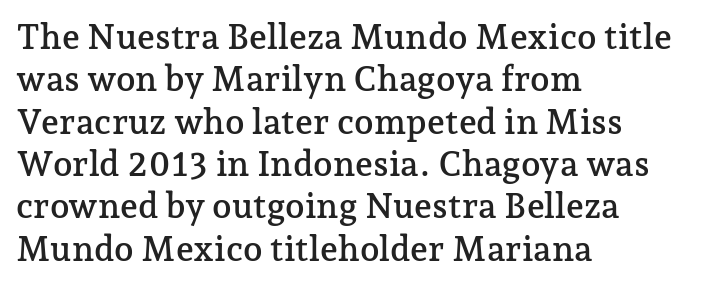
Q: Is the text italic (slanted)? A: No, it is upright.
Q: Is the typeface a serif or a sans-serif typeface? A: Serif.
Q: Is the text underlined? A: No.
Q: How is the paragraph aligned? A: Left-aligned.
Q: Is the spacing between letters normal or unusually wide? A: Normal.
Q: Width (condensed, normal, or wide)? A: Normal.
Q: Stroke contrast? A: Low.
Q: x-height? A: Medium.
Q: Monospaced? A: No.
